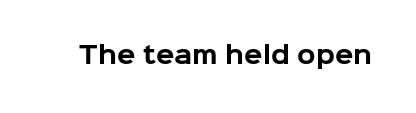
{"italic": "no", "bold": "yes", "underline": "no", "letter_spacing": "normal", "letter_spacing_em": 0.0, "glyph_px": 24}
